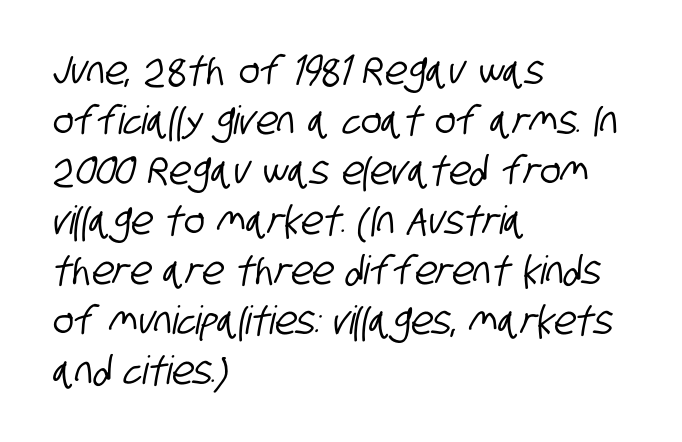
{"serif": "no", "width": "condensed", "stroke_contrast": "low", "x_height": "large", "monospaced": "no", "underline": "no", "align": "left", "line_spacing": "normal", "line_spacing_ratio": 1.28, "letter_spacing": "normal", "letter_spacing_em": 0.0, "glyph_px": 39}
